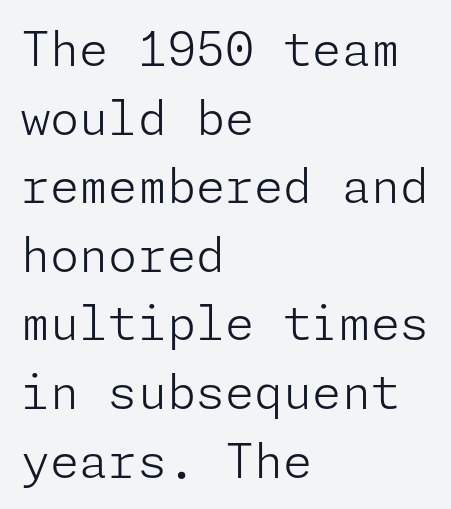
{"serif": "no", "italic": "no", "bold": "no", "weight": "light", "width": "normal", "stroke_contrast": "low", "x_height": "medium", "underline": "no", "align": "left", "line_spacing": "normal", "line_spacing_ratio": 1.46, "letter_spacing": "normal", "letter_spacing_em": 0.0, "glyph_px": 47}
